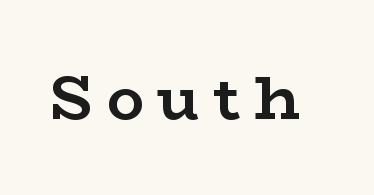
The image shows 62 px semibold, wide serif type, upright; set unusually wide letter spacing (+0.22 em), not underlined; low stroke contrast and a medium x-height.
